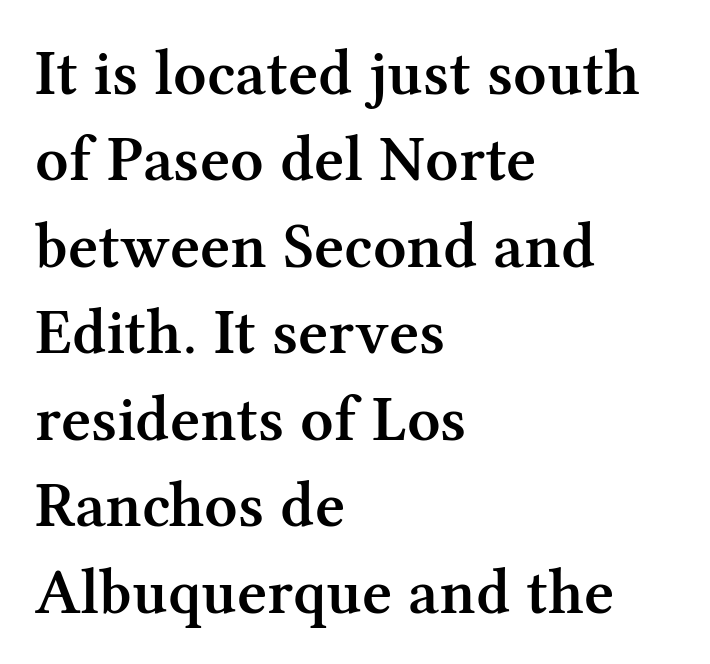
Q: Is the text bold? A: Semi-bold.
Q: Is the text italic (slanted)? A: No, it is upright.
Q: Is the typeface a serif or a sans-serif typeface? A: Serif.
Q: Is the text underlined? A: No.
Q: How is the paragraph aligned? A: Left-aligned.
Q: Is the spacing between letters normal or unusually wide? A: Normal.
Q: Is the spacing between lines tight, normal or loose? A: Normal.
Q: Width (condensed, normal, or wide)? A: Normal.
Q: Stroke contrast? A: Medium.
Q: x-height? A: Medium.
Q: Monospaced? A: No.
